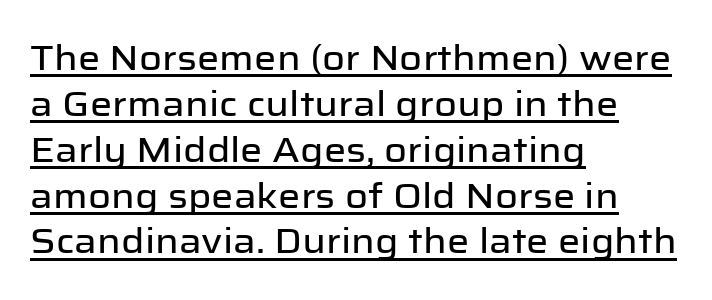
The image shows 35 px sans-serif type, upright; set left-aligned, normal line spacing (1.31x), normal letter spacing, underlined; low stroke contrast and a medium x-height.
